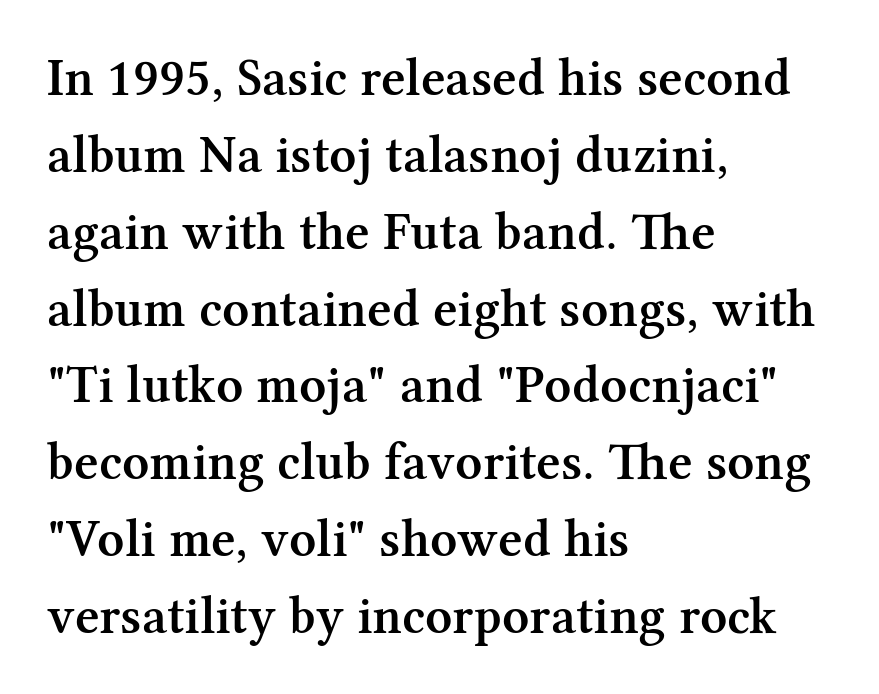
{"serif": "yes", "italic": "no", "bold": "semi", "weight": "semibold", "width": "normal", "stroke_contrast": "medium", "x_height": "medium", "monospaced": "no", "underline": "no", "align": "left", "line_spacing": "normal", "line_spacing_ratio": 1.45, "letter_spacing": "normal", "letter_spacing_em": 0.0, "glyph_px": 53}
